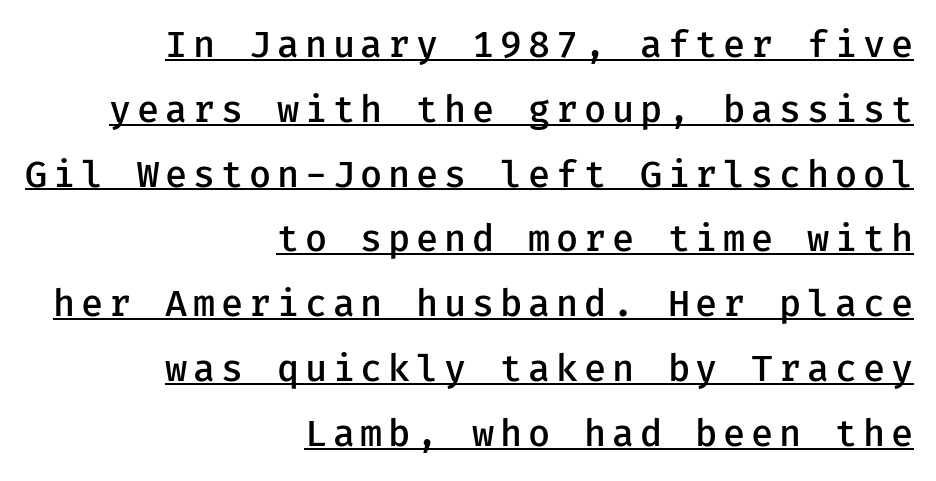
{"serif": "no", "italic": "no", "bold": "semi", "weight": "semibold", "width": "normal", "stroke_contrast": "low", "x_height": "medium", "underline": "yes", "align": "right", "line_spacing_ratio": 1.8, "glyph_px": 36}
